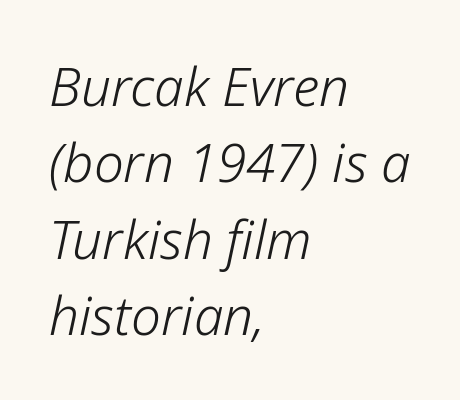
The letters look calm and open, with moderate or lighter stems. There's an unmistakable incline to the writing here. Evenly set lines give the paragraph a standard silhouette. Students, note that the glyphs here touch the page at normal intervals. The passage shown is typed in a proportional face where columns would drift.
